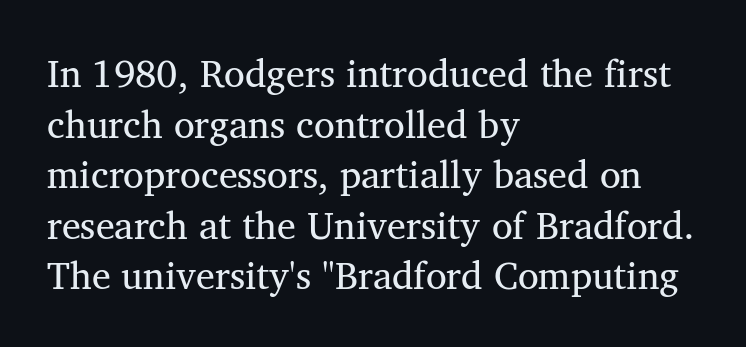
The face used here is proportionally spaced, like ordinary book or web type. This rendering uses left alignment, leaving the right contour irregular. Serif or sans? Serif — the stroke terminals have little feet. Standard letterfit; no display-style spreading of the glyphs. The face looks like a standard text weight, possibly lighter. A typesetter would call this leading conventional body-copy spacing.
